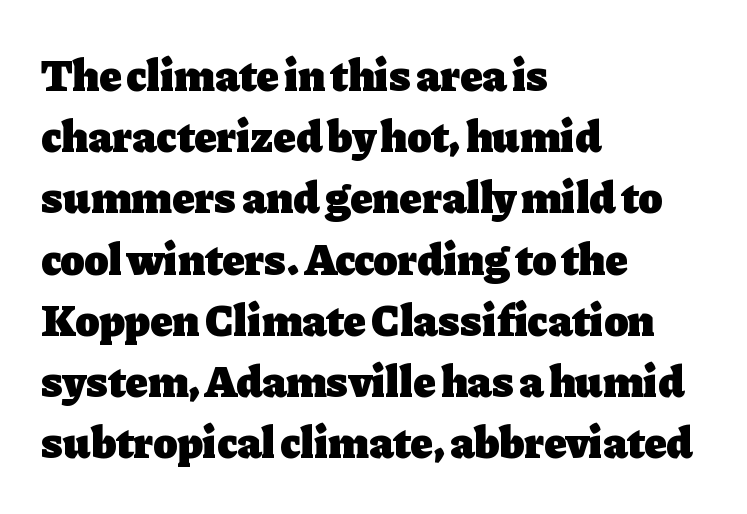
The image shows 45 px heavy serif type, upright; set left-aligned, normal line spacing (1.36x), normal letter spacing, not underlined; low stroke contrast and a medium x-height.
